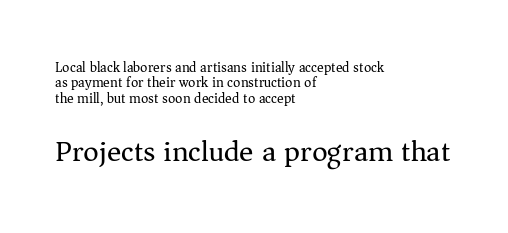
{"serif": "yes", "italic": "no", "bold": "no", "weight": "regular", "width": "normal", "stroke_contrast": "medium", "x_height": "medium", "monospaced": "no", "underline": "no", "align": "left", "line_spacing": "tight", "line_spacing_ratio": 1.09, "letter_spacing": "normal", "letter_spacing_em": 0.0, "larger_block": "second", "size_ratio": 2.14, "glyph_px": 30}
